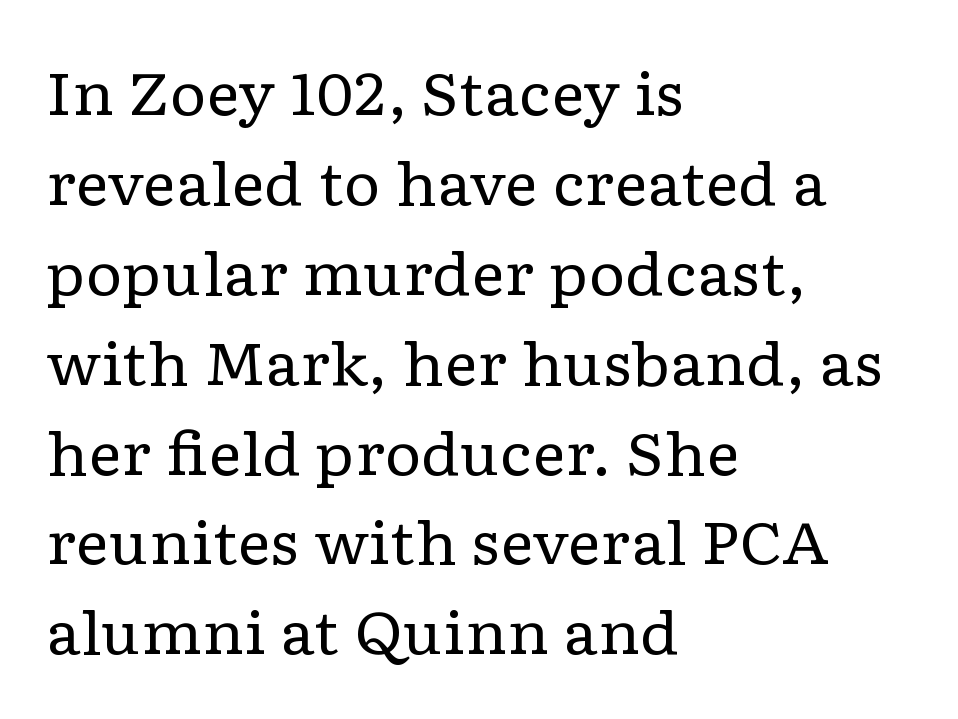
{"serif": "yes", "italic": "no", "bold": "no", "weight": "regular", "width": "wide", "stroke_contrast": "low", "x_height": "medium", "monospaced": "no", "underline": "no", "align": "left", "line_spacing": "normal", "line_spacing_ratio": 1.55, "letter_spacing": "normal", "letter_spacing_em": 0.0, "glyph_px": 58}
